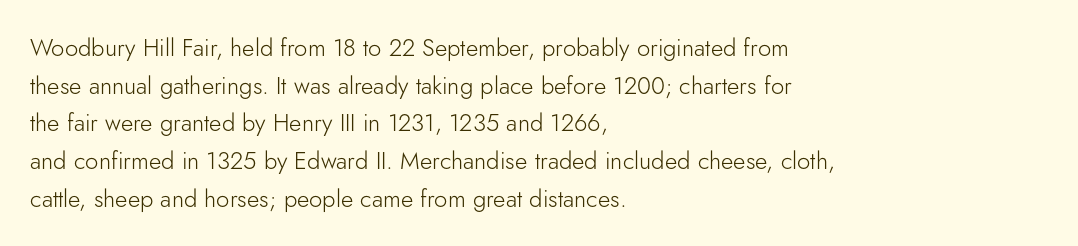
Q: Is the text bold? A: No.
Q: Is the text italic (slanted)? A: No, it is upright.
Q: Is the text underlined? A: No.
Q: How is the paragraph aligned? A: Left-aligned.
Q: Is the spacing between letters normal or unusually wide? A: Normal.
Q: Is the spacing between lines tight, normal or loose? A: Normal.
